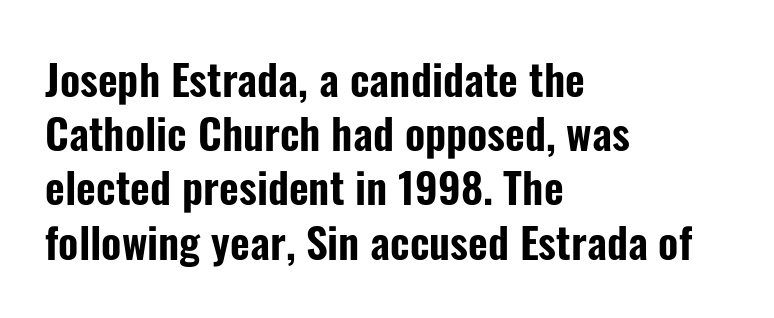
Q: Is the text italic (slanted)? A: No, it is upright.
Q: Is the typeface a serif or a sans-serif typeface? A: Sans-serif.
Q: Is the text underlined? A: No.
Q: How is the paragraph aligned? A: Left-aligned.
Q: Is the spacing between letters normal or unusually wide? A: Normal.
Q: Is the spacing between lines tight, normal or loose? A: Normal.
Q: Width (condensed, normal, or wide)? A: Condensed.
Q: Stroke contrast? A: Low.
Q: x-height? A: Medium.
Q: Monospaced? A: No.
